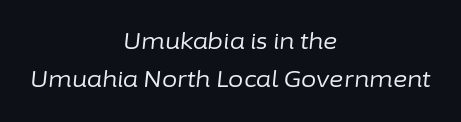
A typesetter would call this zero additional tracking. Descenders are the only things crossing below the line. Notice how the stems are inclined rather than vertical — that's the hallmark of italics. Bold? No — there's no thickening of the strokes. A centered setting, common on invitations and titles, is used for this passage.
